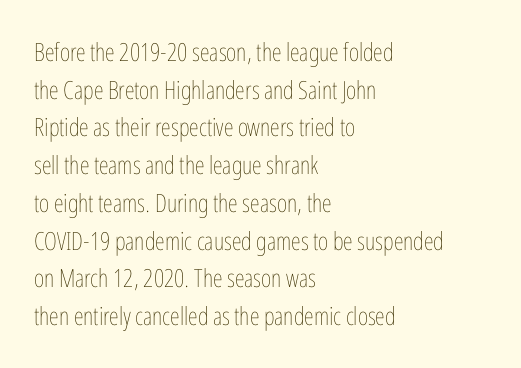
{"italic": "no", "bold": "no", "underline": "no", "align": "left", "line_spacing": "normal", "line_spacing_ratio": 1.51, "letter_spacing": "normal", "letter_spacing_em": 0.0, "glyph_px": 25}
